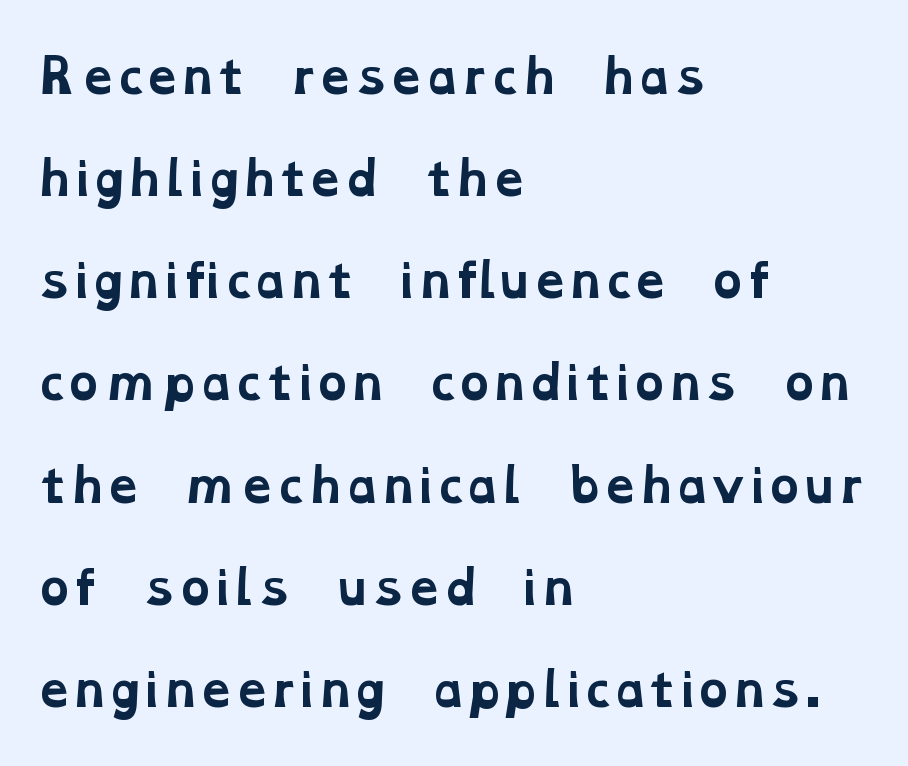
{"serif": "yes", "bold": "yes", "weight": "bold", "width": "wide", "stroke_contrast": "low", "x_height": "medium", "monospaced": "no", "underline": "no", "align": "left", "line_spacing": "loose", "line_spacing_ratio": 2.27, "letter_spacing": "normal", "letter_spacing_em": 0.0, "glyph_px": 45}
